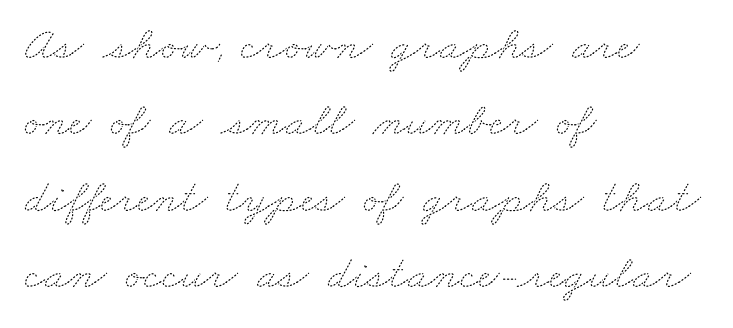
{"bold": "no", "weight": "thin", "width": "wide", "stroke_contrast": "medium", "x_height": "small", "monospaced": "no", "underline": "no", "align": "left", "line_spacing": "normal", "line_spacing_ratio": 1.59, "letter_spacing": "normal", "letter_spacing_em": 0.0, "glyph_px": 48}
